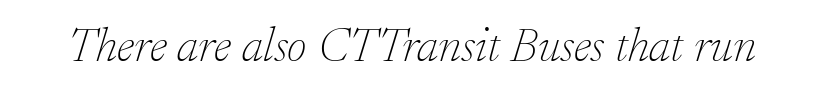
Q: Is the text bold? A: No.
Q: Is the text italic (slanted)? A: Yes, it leans right by about 17 degrees.
Q: Is the typeface a serif or a sans-serif typeface? A: Serif.
Q: Is the text underlined? A: No.
Q: Is the spacing between letters normal or unusually wide? A: Normal.
Q: Width (condensed, normal, or wide)? A: Normal.
Q: Stroke contrast? A: Low.
Q: x-height? A: Small.
Q: Monospaced? A: No.
